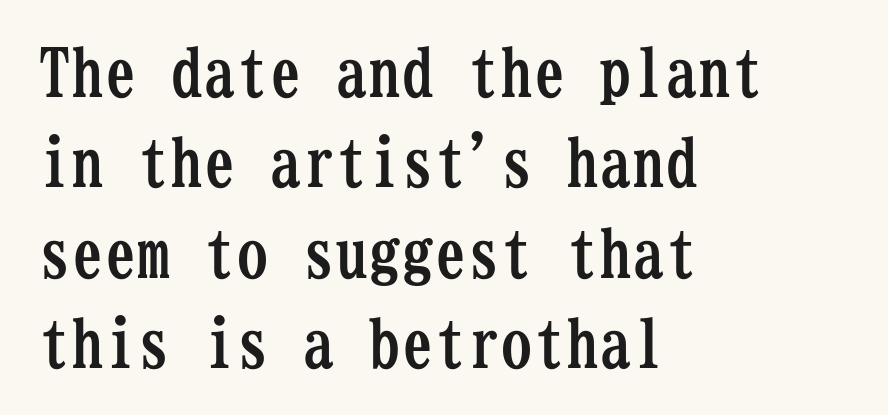
Q: Is the text bold? A: Yes.
Q: Is the text italic (slanted)? A: No, it is upright.
Q: Is the typeface a serif or a sans-serif typeface? A: Serif.
Q: Is the text underlined? A: No.
Q: How is the paragraph aligned? A: Left-aligned.
Q: Is the spacing between letters normal or unusually wide? A: Normal.
Q: Is the spacing between lines tight, normal or loose? A: Normal.
Q: Width (condensed, normal, or wide)? A: Condensed.
Q: Stroke contrast? A: Low.
Q: x-height? A: Medium.
Q: Monospaced? A: Yes.
